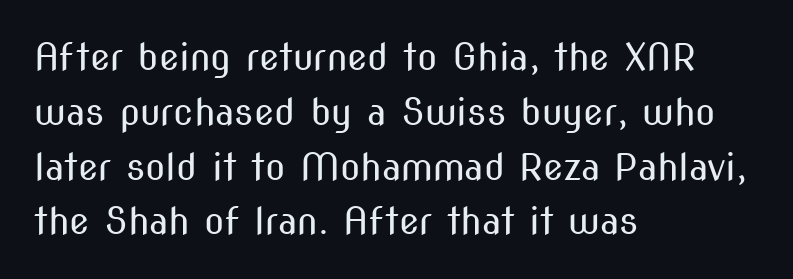
The image shows 37 px regular-weight, condensed sans-serif type, upright; set left-aligned, normal line spacing (1.48x), normal letter spacing, not underlined; medium stroke contrast and a medium x-height.
